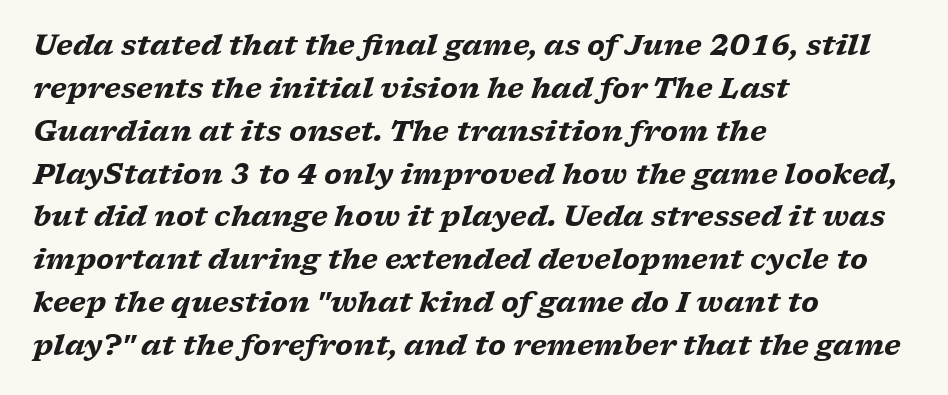
{"serif": "yes", "italic": "yes", "lean": "right", "slant_degrees": 17, "bold": "yes", "weight": "heavy", "width": "wide", "stroke_contrast": "low", "x_height": "medium", "monospaced": "no", "underline": "no", "align": "left", "line_spacing": "normal", "line_spacing_ratio": 1.53, "letter_spacing": "normal", "letter_spacing_em": 0.0, "glyph_px": 28}
